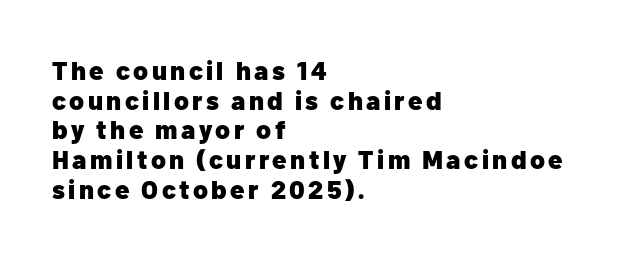
Q: Is the text bold? A: Yes.
Q: Is the text italic (slanted)? A: No, it is upright.
Q: Is the text underlined? A: No.
Q: How is the paragraph aligned? A: Left-aligned.
Q: Is the spacing between lines tight, normal or loose? A: Tight.
